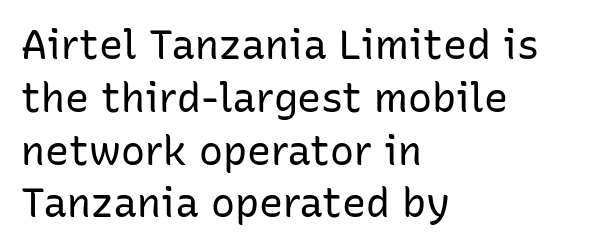
{"serif": "no", "italic": "no", "bold": "no", "weight": "regular", "width": "normal", "stroke_contrast": "low", "x_height": "medium", "monospaced": "no", "underline": "no", "align": "left", "line_spacing": "normal", "line_spacing_ratio": 1.32, "letter_spacing": "normal", "letter_spacing_em": 0.0, "glyph_px": 40}
